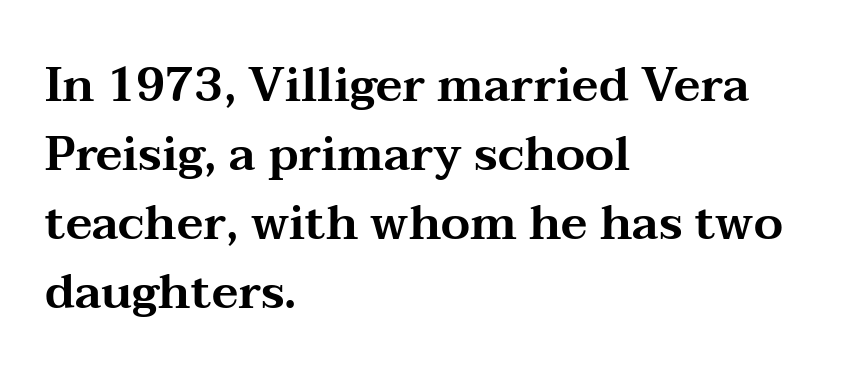
The characters display serif detailing at their extremities. The block of text has a typical density, with ordinary space between rows. The lettering holds an erect, upright posture throughout. You could not count columns in this text — the font is proportionally spaced. The rag falls on the right side of this text block.
